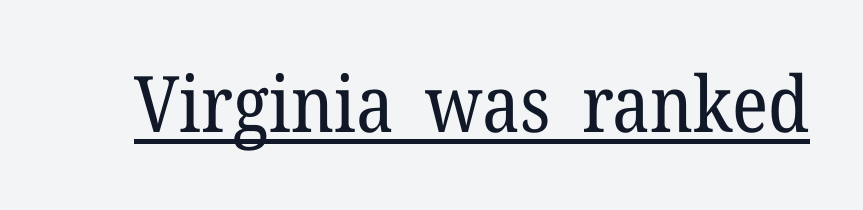
Posture: straight, roman, zero tilt. Underlining? Definitely there. The type family on display is of the serif kind. Character widths vary here, with narrow letters taking less room than wide ones. The passage shown is not bold in any degree.
